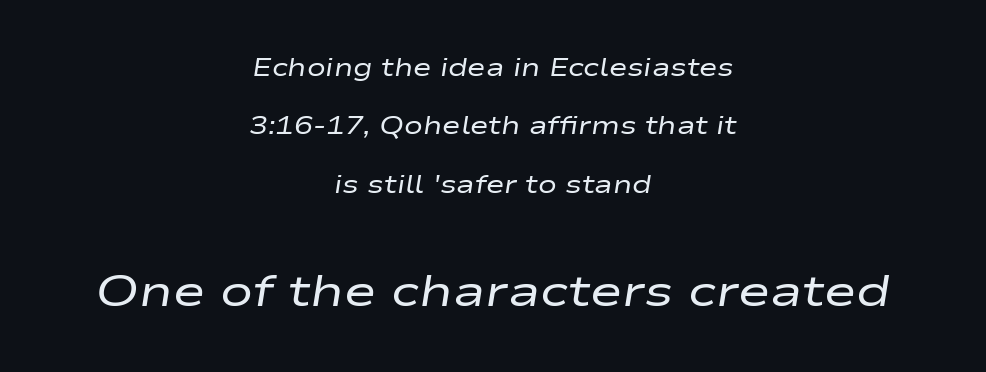
The image shows 44 px regular-weight, wide type, italic (leaning right); set centered, loose line spacing (2.34x), normal letter spacing, not underlined; the second (bottom) block is 1.76x larger; low stroke contrast and a medium x-height.
